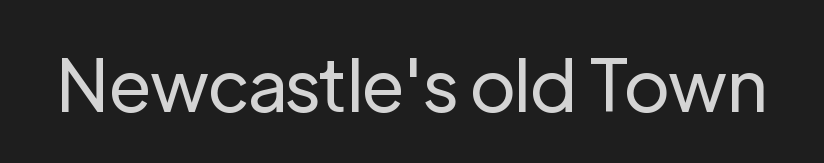
Compared with a typical body face, this is equally light or lighter still. This sample has the flowing, uneven cadence of proportional lettering. No italicization has been applied; the sample stays upright. Letterform terminals end flat and unadorned throughout the passage. The foot of each line stays bare and open.
